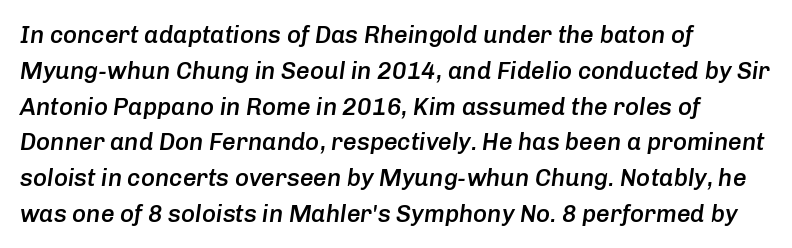
Q: Is the text bold? A: Semi-bold.
Q: Is the text italic (slanted)? A: Yes, it leans right by about 8 degrees.
Q: Is the text underlined? A: No.
Q: How is the paragraph aligned? A: Left-aligned.
Q: Is the spacing between letters normal or unusually wide? A: Normal.
Q: Is the spacing between lines tight, normal or loose? A: Normal.
